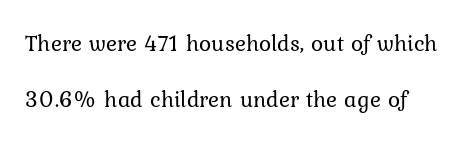
{"italic": "no", "bold": "no", "underline": "no", "line_spacing": "loose", "line_spacing_ratio": 2.42, "letter_spacing": "normal", "letter_spacing_em": 0.0, "glyph_px": 23}
